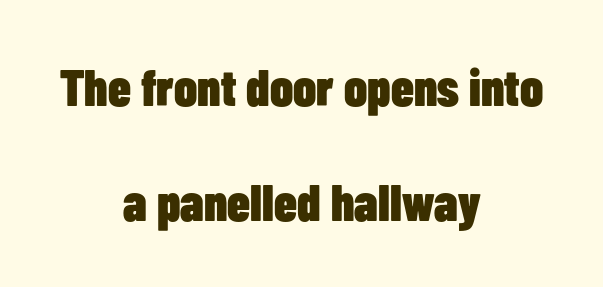
The image shows 51 px heavy, condensed sans-serif type, upright; set centered, loose line spacing (2.25x), normal letter spacing, not underlined; low stroke contrast and a medium x-height.
